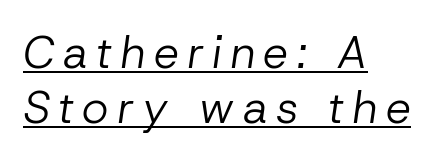
The rendering uses the underline text-decoration. The specimen reads as italic at a glance. The passage shown is not bold in any degree. The paragraph has a hard left edge and a soft right edge. Is this a fixed-width face? No — the glyphs have proportional, varying widths.
